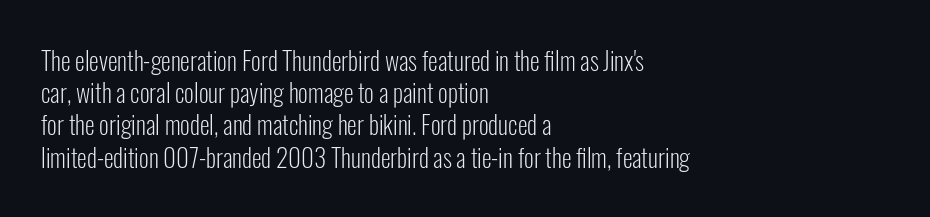
The image shows 25 px text type, upright; set left-aligned, normal line spacing (1.29x), normal letter spacing, not underlined.
